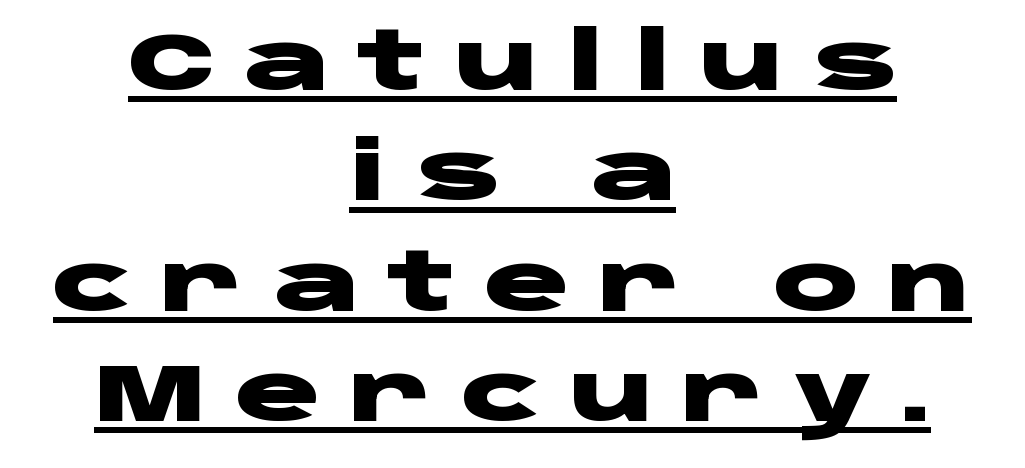
{"serif": "no", "italic": "no", "bold": "yes", "weight": "heavy", "width": "wide", "stroke_contrast": "low", "x_height": "large", "monospaced": "no", "underline": "yes", "align": "center", "line_spacing": "normal", "line_spacing_ratio": 1.38, "letter_spacing": "wide", "letter_spacing_em": 0.35, "glyph_px": 80}
